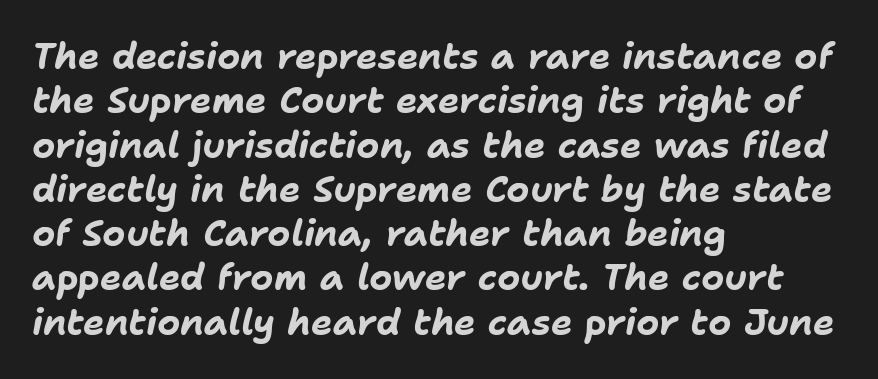
Beneath every word, the page is bare. The line texture is even and compact thanks to regular tracking. Looks like regular typesetting: each glyph gets only the width it needs. Look at the stroke-to-counter ratio: heavy, a bold. The setting favours the left margin, as ordinary paragraphs usually do. Posture: slanted.
